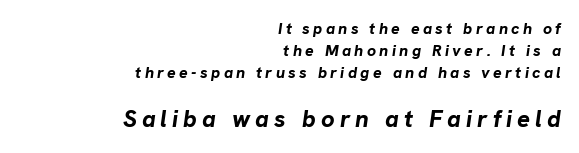
The image shows 24 px bold type, italic (leaning right); set right-aligned, normal line spacing (1.37x), unusually wide letter spacing (+0.21 em), not underlined; the second (bottom) block is 1.5x larger.
